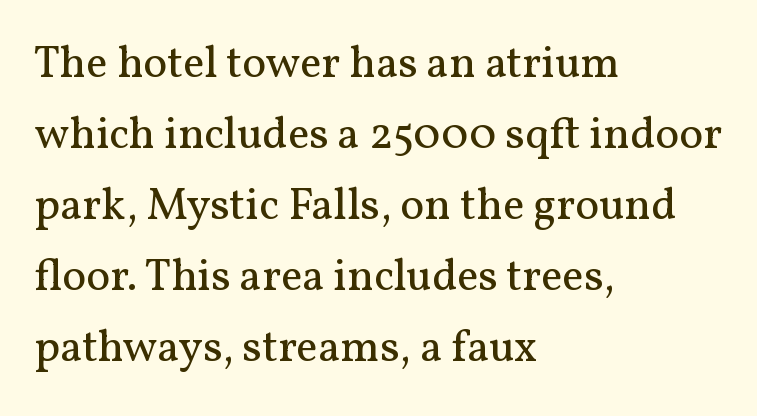
These lines are composed in type with serifs. This sample uses plain, unmodified letter spacing. In terms of leading, this rendering sits right in the middle. A typesetter would call this proportional, since set widths differ per character.
